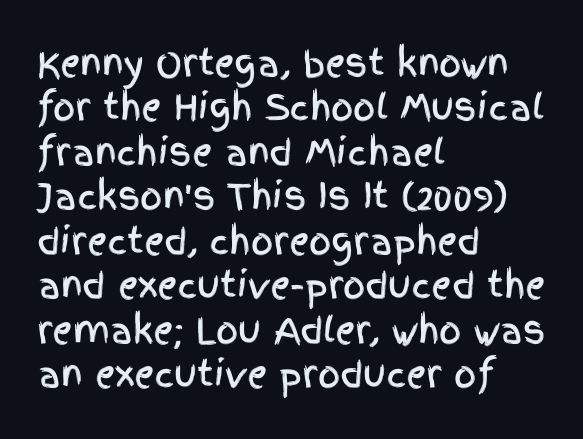
{"serif": "no", "italic": "no", "width": "condensed", "x_height": "large", "monospaced": "no", "underline": "no", "align": "left", "line_spacing": "normal", "line_spacing_ratio": 1.27, "letter_spacing": "normal", "letter_spacing_em": 0.0, "glyph_px": 35}
